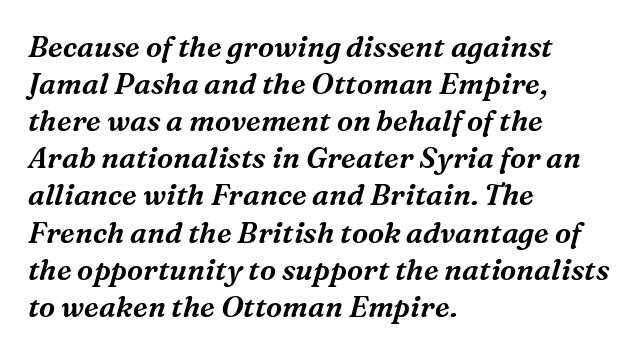
The text was rendered using a seriffed face with decorative stroke endings. The tracking reads as untouched default to a designer's eye. Reading down the block, your eye returns to a fixed left position each line. Rule under the text: the space is simply empty. Regular leading.
